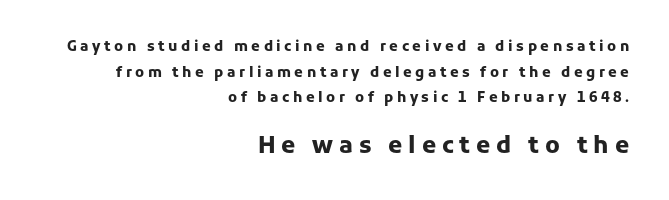
The image shows 23 px bold type, upright; set right-aligned, line spacing 1.83x, unusually wide letter spacing (+0.25 em), not underlined; the second (bottom) block is 1.64x larger.
